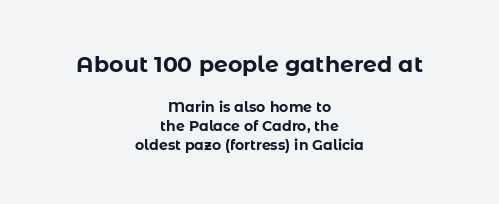
Q: Is the text bold? A: Yes.
Q: Is the text italic (slanted)? A: No, it is upright.
Q: Is the text underlined? A: No.
Q: How is the paragraph aligned? A: Centered.
Q: Is the spacing between letters normal or unusually wide? A: Normal.
Q: Is the spacing between lines tight, normal or loose? A: Normal.
Q: Which block of text is set in a larger size, the first (top) or the second (bottom)? A: The first (top) one.
